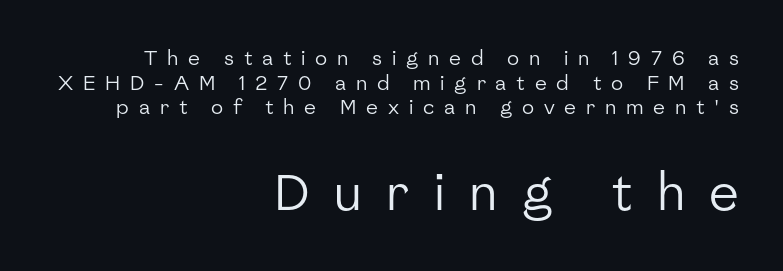
The space beneath each line is pristine and unruled. Unbolded letterforms with no extra heft. The face used here is proportionally spaced, like ordinary book or web type. When letters stand straight like this, we call the style roman or upright.
